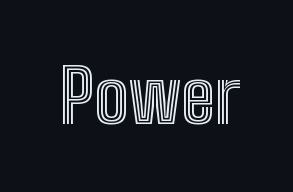
The image shows 73 px condensed type, upright; set normal letter spacing, not underlined; a medium x-height.
